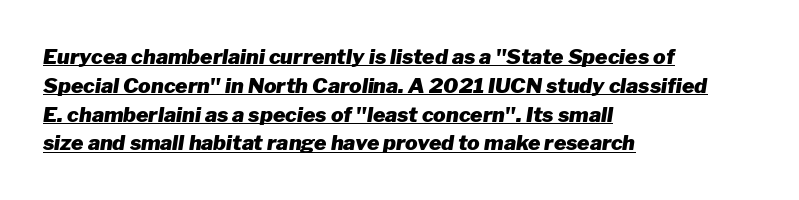
The image shows 21 px bold type, italic (leaning right); set left-aligned, normal line spacing (1.37x), normal letter spacing, underlined.
